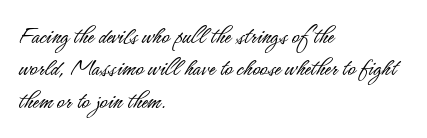
Q: Is the text bold? A: No.
Q: Is the text italic (slanted)? A: Yes.
Q: Is the text underlined? A: No.
Q: How is the paragraph aligned? A: Left-aligned.
Q: Is the spacing between letters normal or unusually wide? A: Normal.
Q: Is the spacing between lines tight, normal or loose? A: Normal.
